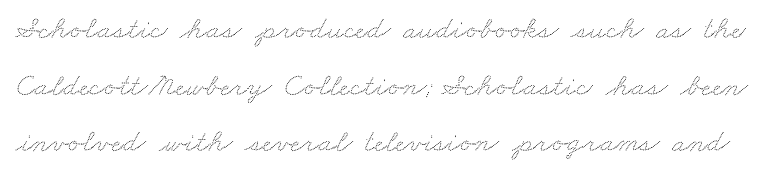
Q: Is the text underlined? A: No.
Q: Is the spacing between letters normal or unusually wide? A: Normal.
Q: Width (condensed, normal, or wide)? A: Wide.
Q: Stroke contrast? A: Low.
Q: x-height? A: Small.
Q: Monospaced? A: No.
